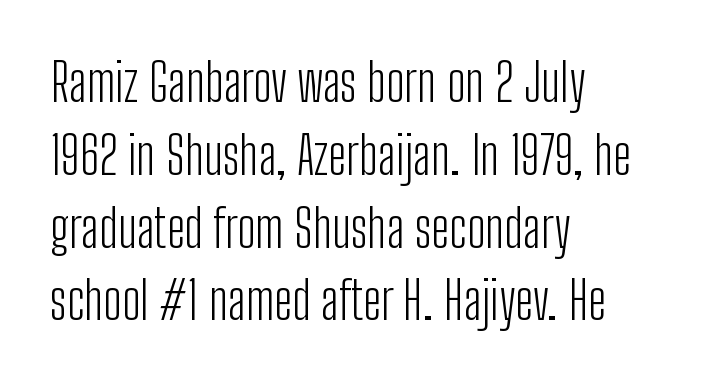
Q: Is the text bold? A: No.
Q: Is the text italic (slanted)? A: No, it is upright.
Q: Is the typeface a serif or a sans-serif typeface? A: Sans-serif.
Q: Is the text underlined? A: No.
Q: How is the paragraph aligned? A: Left-aligned.
Q: Is the spacing between letters normal or unusually wide? A: Normal.
Q: Is the spacing between lines tight, normal or loose? A: Normal.
Q: Width (condensed, normal, or wide)? A: Condensed.
Q: Stroke contrast? A: Low.
Q: x-height? A: Medium.
Q: Monospaced? A: No.
